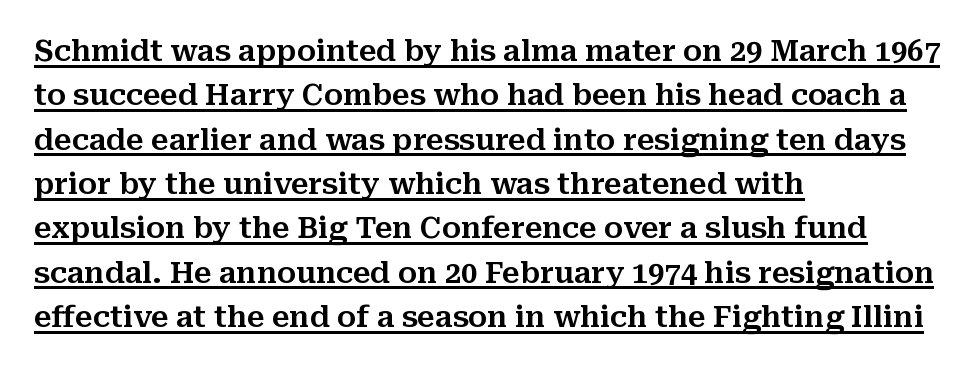
Q: Is the text italic (slanted)? A: No, it is upright.
Q: Is the typeface a serif or a sans-serif typeface? A: Serif.
Q: Is the text underlined? A: Yes.
Q: How is the paragraph aligned? A: Left-aligned.
Q: Is the spacing between letters normal or unusually wide? A: Normal.
Q: Is the spacing between lines tight, normal or loose? A: Normal.
Q: Width (condensed, normal, or wide)? A: Normal.
Q: Stroke contrast? A: Medium.
Q: x-height? A: Medium.
Q: Monospaced? A: No.
